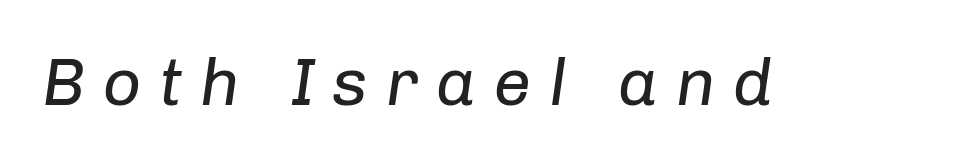
The image shows 67 px regular-weight type, italic (leaning right); set unusually wide letter spacing (+0.26 em), not underlined; low stroke contrast and a medium x-height.
